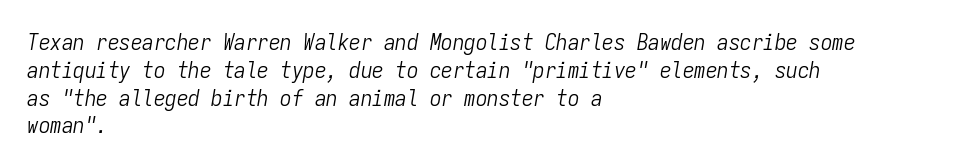
Q: Is the text bold? A: No.
Q: Is the text italic (slanted)? A: Yes, it leans right by about 9 degrees.
Q: Is the text underlined? A: No.
Q: How is the paragraph aligned? A: Left-aligned.
Q: Is the spacing between letters normal or unusually wide? A: Normal.
